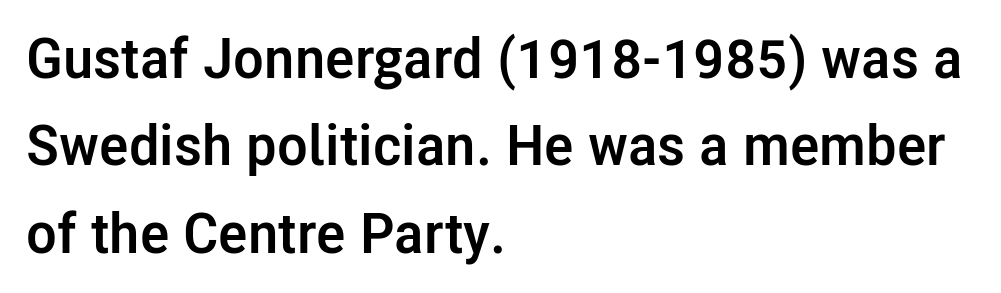
This rendering features lettering with no underline. This block has exactly the height ordinary leading produces. If you drew a line through each stem, it would be perfectly vertical. Here the designer chose a conventional face with non-uniform glyph widths. The rendering keeps characters at their native spacing. Heavy-handed strokes throughout: this text is bold.
